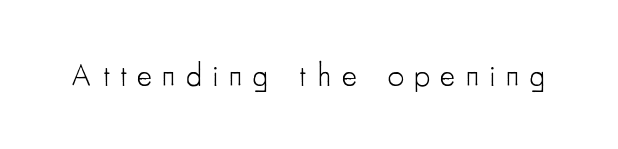
A typesetter would call this proportional, since set widths differ per character. The glyphs are unaccompanied by any horizontal stroke below them. Glyph-to-glyph distance is far greater than everyday printed text. The font sits on the lighter half of the weight spectrum, regular included. A sans-serif font was chosen for this passage.
